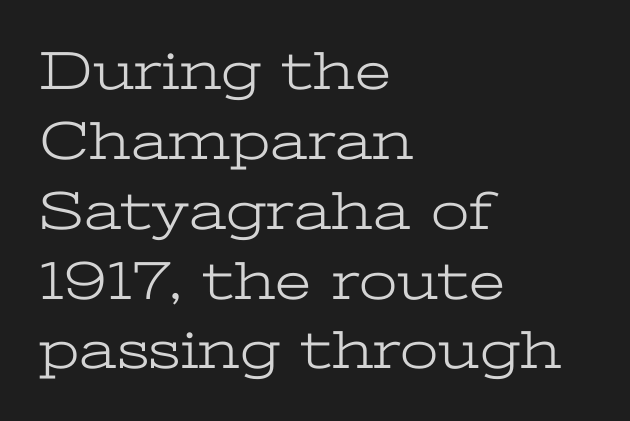
Q: Is the text bold? A: No.
Q: Is the text italic (slanted)? A: No, it is upright.
Q: Is the typeface a serif or a sans-serif typeface? A: Serif.
Q: Is the text underlined? A: No.
Q: How is the paragraph aligned? A: Left-aligned.
Q: Is the spacing between letters normal or unusually wide? A: Normal.
Q: Is the spacing between lines tight, normal or loose? A: Normal.
Q: Width (condensed, normal, or wide)? A: Wide.
Q: Stroke contrast? A: Low.
Q: x-height? A: Medium.
Q: Monospaced? A: No.
